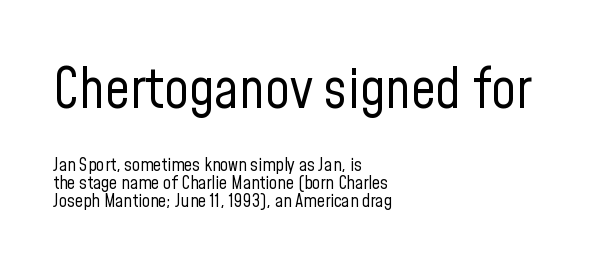
The image shows 55 px regular-weight, condensed sans-serif type, upright; set left-aligned, tight line spacing (1.01x), normal letter spacing, not underlined; the first (top) block is 3.06x larger; low stroke contrast and a medium x-height.
